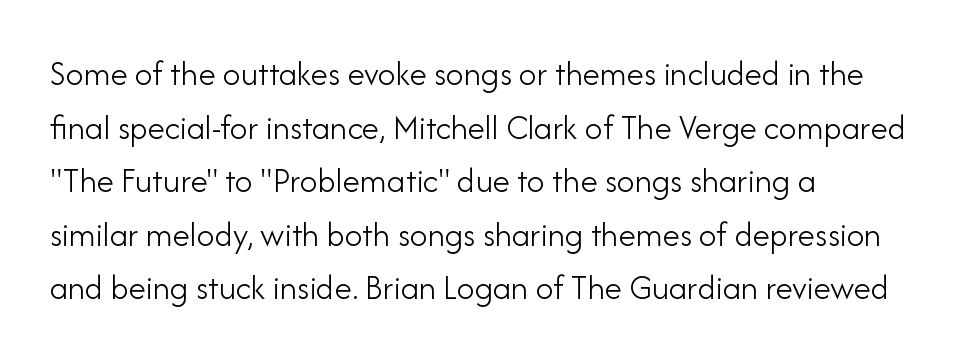
The typeface chosen for these lines omits serifs. Characters remain perfectly vertical along every line. The letters look calm and open, with moderate or lighter stems. These lines stack with their left ends in a neat column.
